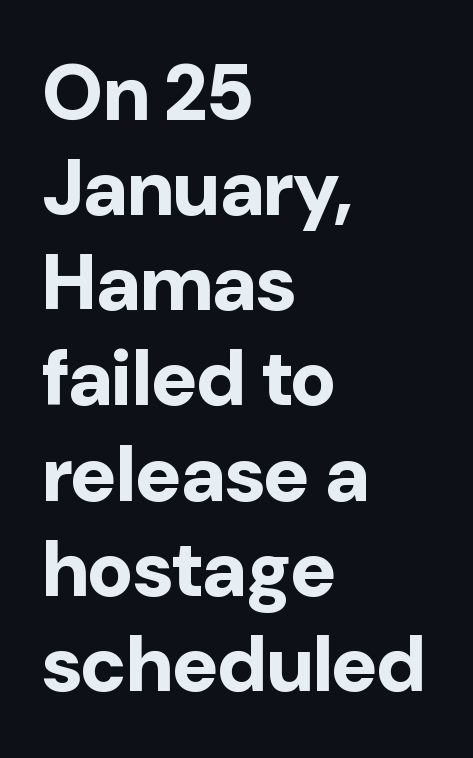
Think of a printed novel: that variable character pitch is what you see here. Visually the block forms a straight wall on the left and a jagged coastline on the right. Nobody touched the tracking dial on this one. Strokes here are thick enough to call this a true bold. No feet cap the strokes, marking this as sans-serif type. Underline: absent.
